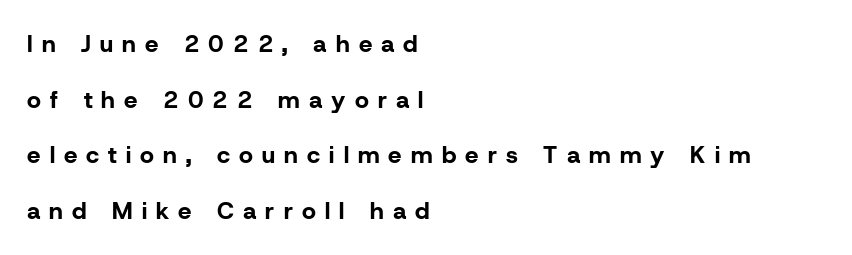
One glance says open: line gaps are wider than usual. All the whitespace from short lines collects on the right. Underlining? Definitely not there. Rendered with straight, roman letterforms.
